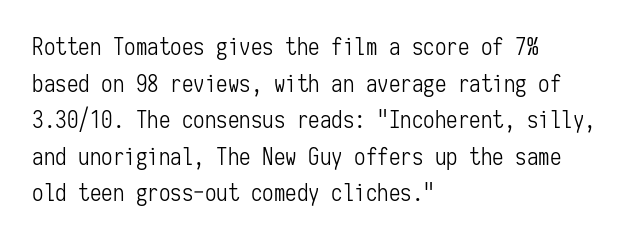
Notice how descenders clear the ascenders below comfortably — that's standard leading. Heft: none added — not bold. Posture: upright roman. The tracking reads as untouched default to a designer's eye. If you drew a ruler down the left edge, every line would touch it.
